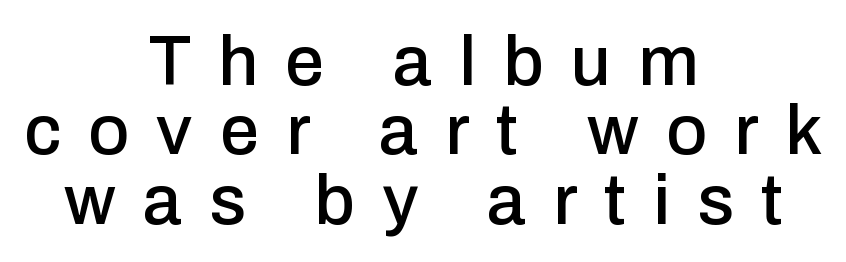
The passage is arranged like a title page — every line centered. Do the characters align in a grid? No, the font is proportional. Does the lettering tilt? It doesn't — this is upright. Tightly led — the rows are bunched. Glance below the letters and you will spot only blank space. Does extra space separate the letters? Yes, quite a lot of it.
